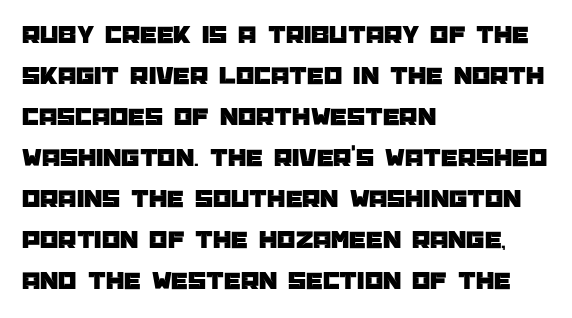
Q: Is the text italic (slanted)? A: No, it is upright.
Q: Is the text underlined? A: No.
Q: How is the paragraph aligned? A: Left-aligned.
Q: Is the spacing between letters normal or unusually wide? A: Normal.
Q: Is the spacing between lines tight, normal or loose? A: Normal.
